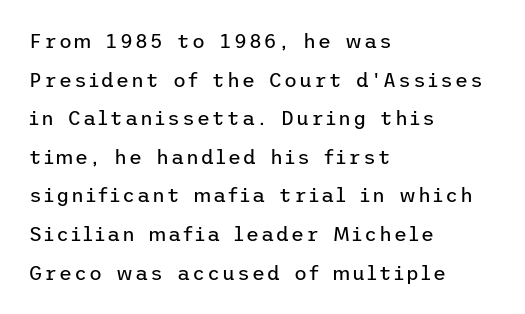
Q: Is the text bold? A: No.
Q: Is the text italic (slanted)? A: No, it is upright.
Q: Is the text underlined? A: No.
Q: How is the paragraph aligned? A: Left-aligned.
Q: Is the spacing between lines tight, normal or loose? A: Loose.
